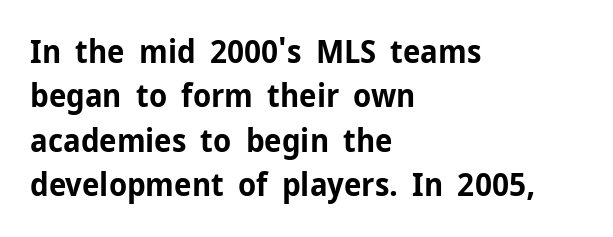
{"serif": "no", "italic": "no", "bold": "yes", "weight": "bold", "width": "normal", "stroke_contrast": "low", "x_height": "medium", "monospaced": "no", "underline": "no", "align": "left", "line_spacing": "normal", "line_spacing_ratio": 1.39, "letter_spacing": "normal", "letter_spacing_em": 0.0, "glyph_px": 32}
